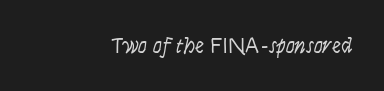
Short note: letters normally spaced. A typesetter would mark this as italic. The face looks like a standard text weight, possibly lighter. Lines of text with bare space underneath.
